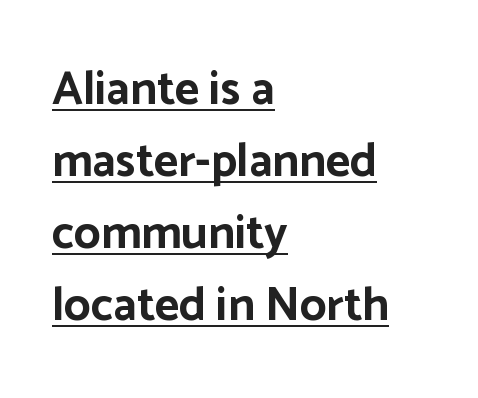
The image shows 47 px bold sans-serif type, upright; set left-aligned, normal line spacing (1.53x), normal letter spacing, underlined; low stroke contrast and a medium x-height.
